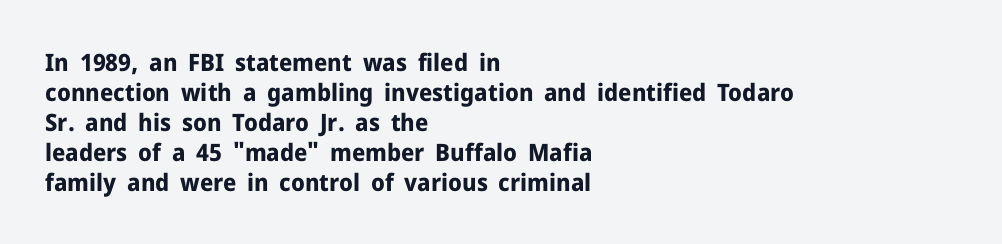
Q: Is the text bold? A: Yes.
Q: Is the text italic (slanted)? A: No, it is upright.
Q: Is the text underlined? A: No.
Q: How is the paragraph aligned? A: Left-aligned.
Q: Is the spacing between letters normal or unusually wide? A: Normal.
Q: Is the spacing between lines tight, normal or loose? A: Normal.
